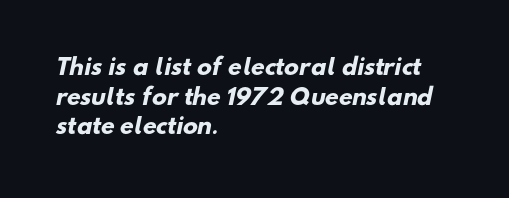
The image shows 22 px bold type; set left-aligned, normal line spacing (1.35x), normal letter spacing, not underlined.
